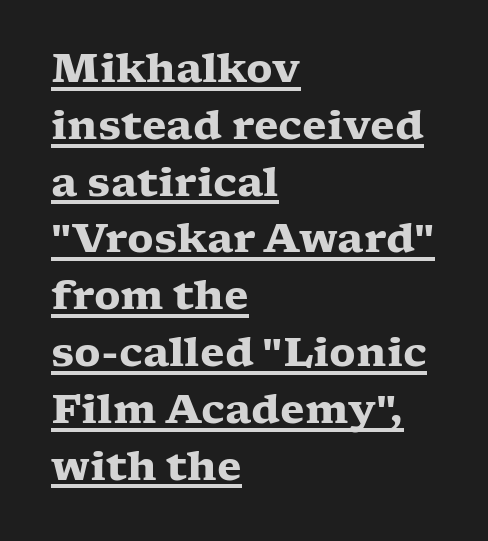
The image shows 40 px heavy, wide serif type, upright; set left-aligned, normal line spacing (1.42x), normal letter spacing, underlined; low stroke contrast and a medium x-height.
